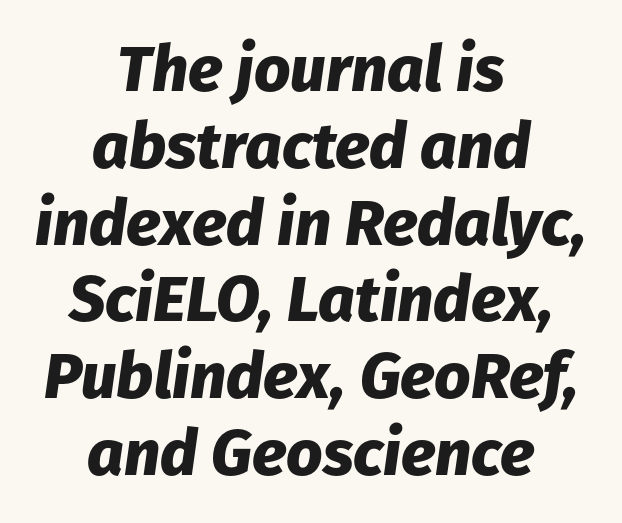
Words float on clear page, feet unadorned. Is this a fixed-width face? No — the glyphs have proportional, varying widths. The rendering positions every line midway between the sides. Rendered with sloped, italic letterforms. Look at the tracking — it's just the regular setting, nothing added. Strong, thick strokes mark this as bold type.
